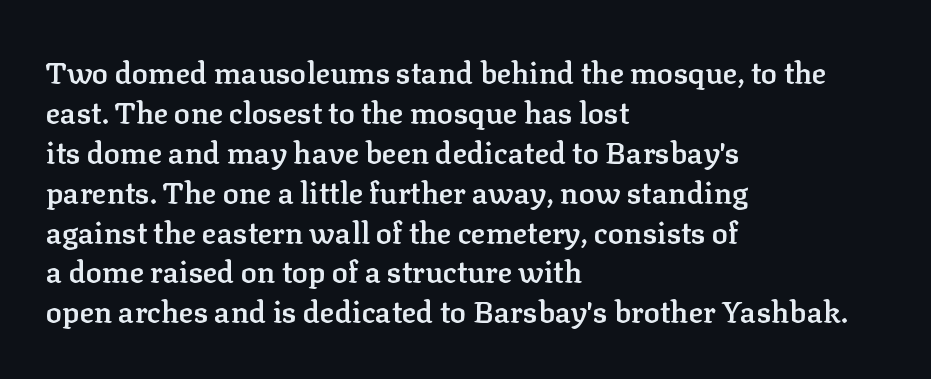
{"serif": "yes", "italic": "no", "bold": "semi", "weight": "semibold", "width": "normal", "stroke_contrast": "low", "x_height": "medium", "monospaced": "no", "underline": "no", "align": "left", "line_spacing": "normal", "line_spacing_ratio": 1.33, "letter_spacing": "normal", "letter_spacing_em": 0.0, "glyph_px": 30}
